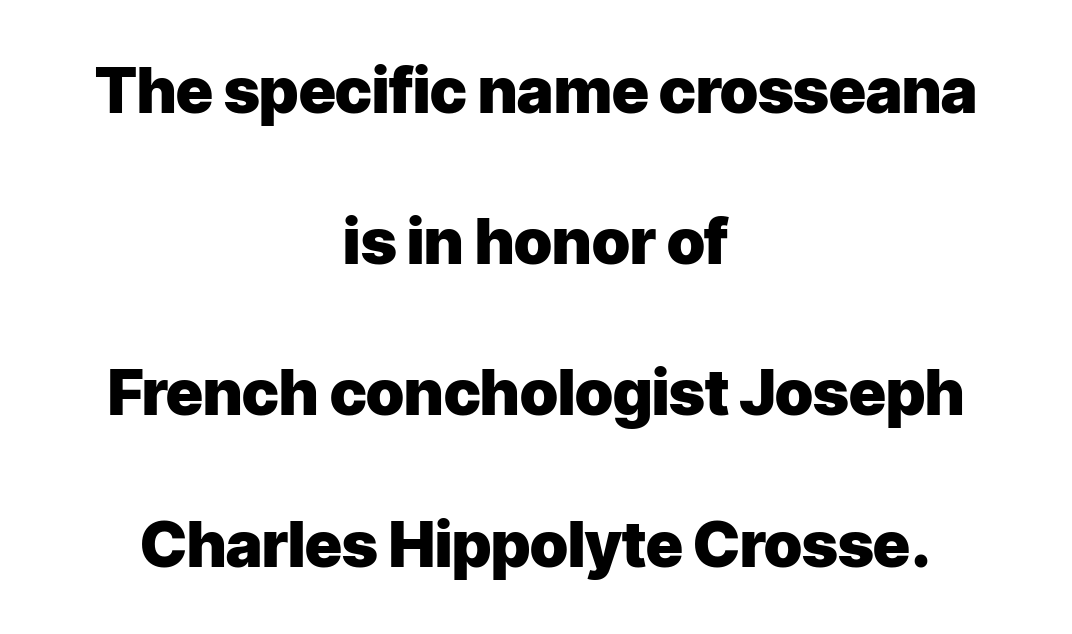
{"serif": "no", "italic": "no", "bold": "yes", "weight": "heavy", "width": "normal", "stroke_contrast": "low", "x_height": "medium", "monospaced": "no", "underline": "no", "align": "center", "line_spacing": "loose", "line_spacing_ratio": 2.4, "letter_spacing": "normal", "letter_spacing_em": 0.0, "glyph_px": 63}
